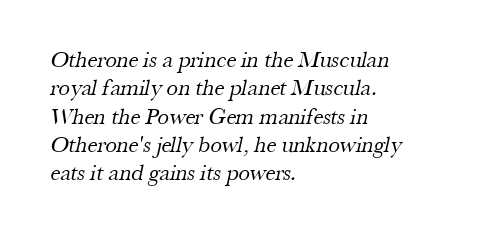
{"bold": "no", "underline": "no", "align": "left", "line_spacing_ratio": 1.23, "letter_spacing": "normal", "letter_spacing_em": 0.0, "glyph_px": 23}
